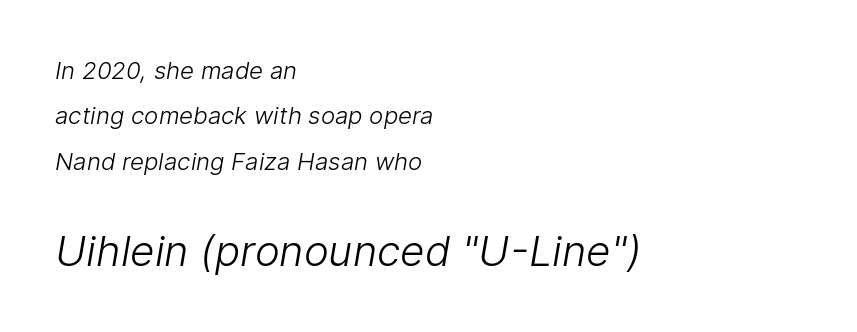
Q: Is the text bold? A: No.
Q: Is the typeface a serif or a sans-serif typeface? A: Sans-serif.
Q: Is the text underlined? A: No.
Q: How is the paragraph aligned? A: Left-aligned.
Q: Is the spacing between letters normal or unusually wide? A: Normal.
Q: Which block of text is set in a larger size, the first (top) or the second (bottom)? A: The second (bottom) one.
Q: Width (condensed, normal, or wide)? A: Normal.
Q: Stroke contrast? A: Low.
Q: x-height? A: Medium.
Q: Monospaced? A: No.
